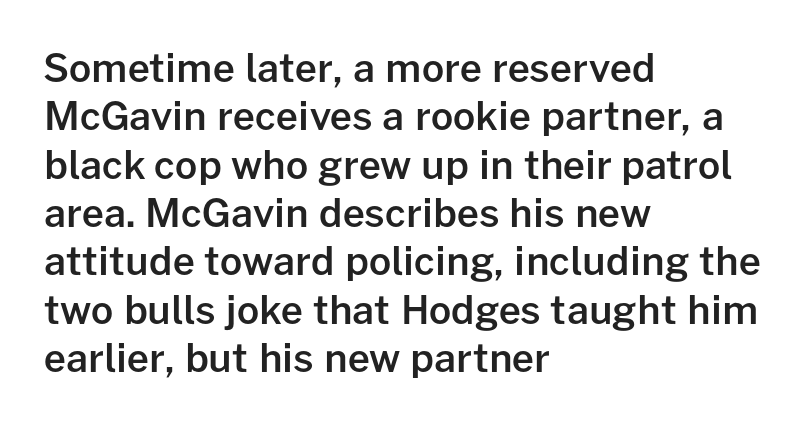
Rendered with straight, roman letterforms. Between one letter and the next there's only the usual sliver of space. A bit beefed up — I'd call it semibold rather than bold. Is the block centered? No — it sits flush against the left margin. The zone under the glyphs is completely vacant. Nope, no serifs anywhere on these letters.
